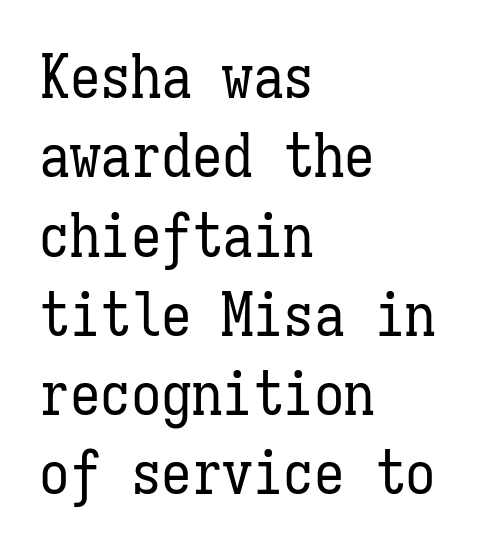
{"italic": "no", "bold": "no", "weight": "regular", "width": "condensed", "stroke_contrast": "low", "x_height": "medium", "monospaced": "yes", "underline": "no", "align": "left", "line_spacing": "normal", "line_spacing_ratio": 1.3, "letter_spacing": "normal", "letter_spacing_em": 0.0, "glyph_px": 61}
